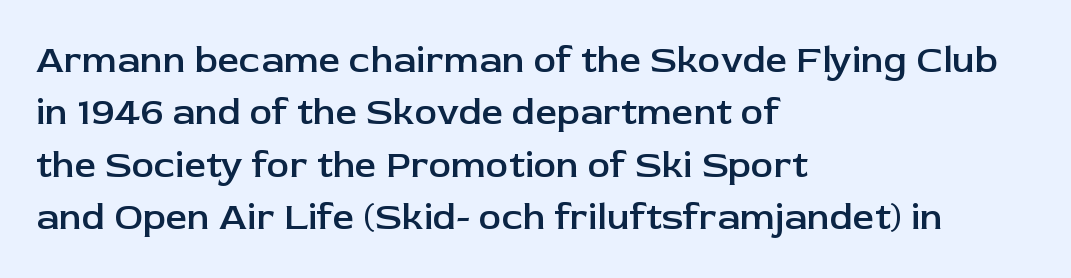
The image shows 38 px semibold sans-serif type, upright; set left-aligned, normal line spacing (1.38x), normal letter spacing, not underlined; low stroke contrast and a medium x-height.
